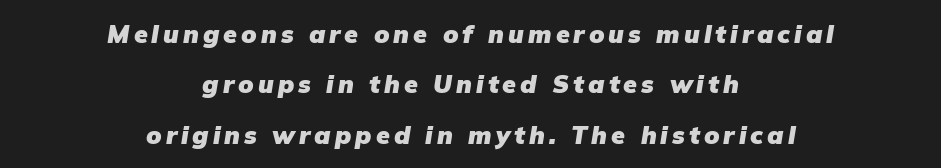
The image shows 25 px bold type, italic (leaning right); set centered, loose line spacing (2.02x), not underlined.
